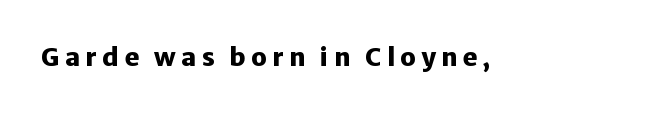
Q: Is the text bold? A: Yes.
Q: Is the text italic (slanted)? A: No, it is upright.
Q: Is the text underlined? A: No.
Q: Is the spacing between letters normal or unusually wide? A: Unusually wide.
